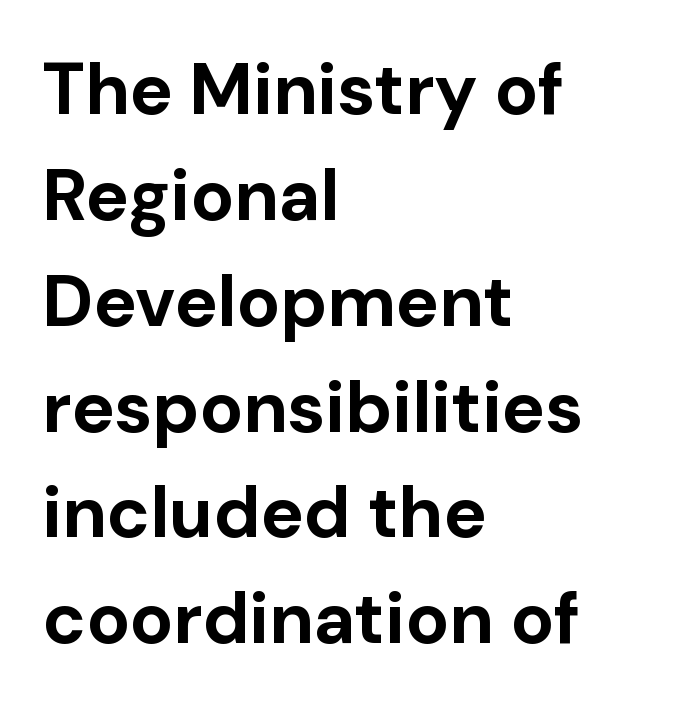
The image shows 72 px bold sans-serif type, upright; set left-aligned, normal line spacing (1.47x), normal letter spacing, not underlined; low stroke contrast and a medium x-height.
